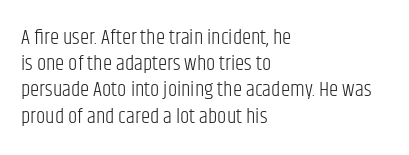
{"italic": "no", "bold": "no", "underline": "no", "align": "left", "line_spacing": "normal", "line_spacing_ratio": 1.25, "letter_spacing": "normal", "letter_spacing_em": 0.0, "glyph_px": 21}
